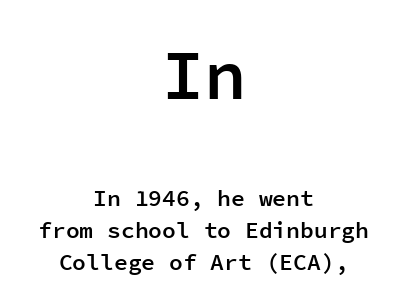
Q: Is the text bold? A: Semi-bold.
Q: Is the text italic (slanted)? A: No, it is upright.
Q: Is the typeface a serif or a sans-serif typeface? A: Sans-serif.
Q: Is the text underlined? A: No.
Q: How is the paragraph aligned? A: Centered.
Q: Is the spacing between letters normal or unusually wide? A: Normal.
Q: Is the spacing between lines tight, normal or loose? A: Normal.
Q: Which block of text is set in a larger size, the first (top) or the second (bottom)? A: The first (top) one.
Q: Width (condensed, normal, or wide)? A: Normal.
Q: Stroke contrast? A: Low.
Q: x-height? A: Medium.
Q: Monospaced? A: Yes.
